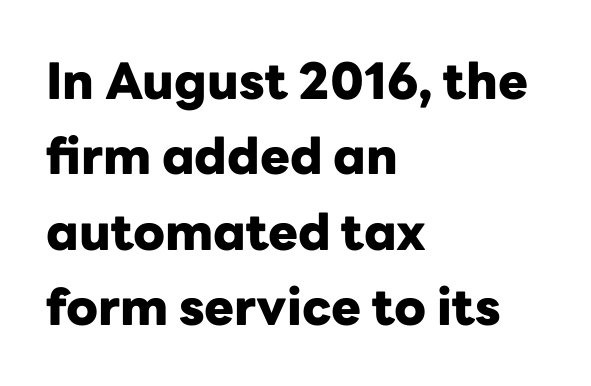
Observe the absence of serifs on each vertical stroke in this sample. Set as a true bold cut, around the 700 mark. Normally led — the rows are evenly, conventionally spaced. Which margin do the lines hug? The left one — the right edge is uneven. Rendered with straight, roman letterforms.
